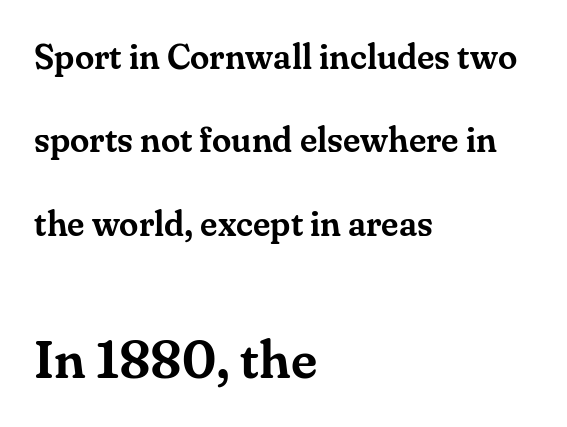
Q: Is the text italic (slanted)? A: No, it is upright.
Q: Is the typeface a serif or a sans-serif typeface? A: Serif.
Q: Is the text underlined? A: No.
Q: How is the paragraph aligned? A: Left-aligned.
Q: Is the spacing between letters normal or unusually wide? A: Normal.
Q: Is the spacing between lines tight, normal or loose? A: Loose.
Q: Which block of text is set in a larger size, the first (top) or the second (bottom)? A: The second (bottom) one.
Q: Width (condensed, normal, or wide)? A: Normal.
Q: Stroke contrast? A: Medium.
Q: x-height? A: Small.
Q: Monospaced? A: No.
